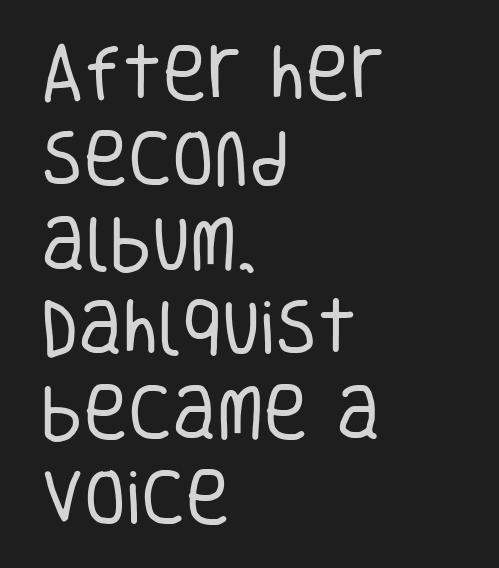
Q: Is the text bold? A: No.
Q: Is the text italic (slanted)? A: No, it is upright.
Q: Is the typeface a serif or a sans-serif typeface? A: Sans-serif.
Q: Is the text underlined? A: No.
Q: How is the paragraph aligned? A: Left-aligned.
Q: Is the spacing between letters normal or unusually wide? A: Normal.
Q: Is the spacing between lines tight, normal or loose? A: Normal.
Q: Width (condensed, normal, or wide)? A: Condensed.
Q: Stroke contrast? A: Low.
Q: x-height? A: Large.
Q: Monospaced? A: No.
